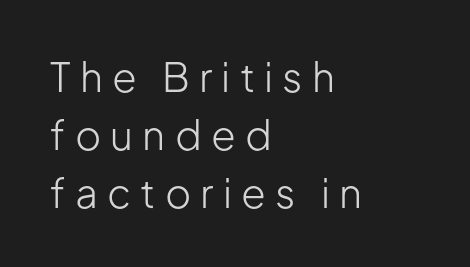
Q: Is the text bold? A: No.
Q: Is the text italic (slanted)? A: No, it is upright.
Q: Is the typeface a serif or a sans-serif typeface? A: Sans-serif.
Q: Is the text underlined? A: No.
Q: How is the paragraph aligned? A: Left-aligned.
Q: Is the spacing between letters normal or unusually wide? A: Unusually wide.
Q: Is the spacing between lines tight, normal or loose? A: Normal.
Q: Width (condensed, normal, or wide)? A: Normal.
Q: Stroke contrast? A: Low.
Q: x-height? A: Medium.
Q: Monospaced? A: No.
